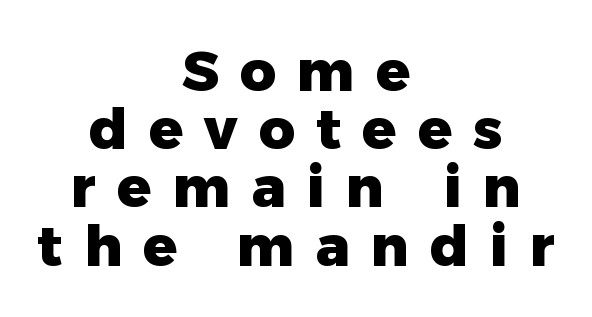
These lines huddle together more closely than default settings would place them. Strokes here are thick enough to call this a true bold. Centered paragraph, ragged on both sides. Check where the strokes stop: nothing finishes them off — pure sans.
